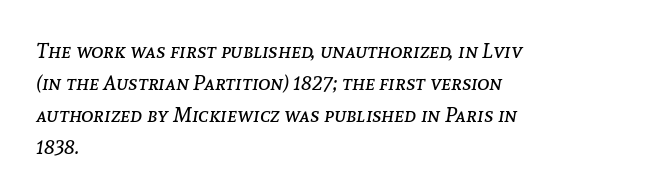
{"italic": "yes", "lean": "right", "slant_degrees": 8, "bold": "no", "underline": "no", "align": "left", "line_spacing": "normal", "line_spacing_ratio": 1.52, "letter_spacing": "normal", "letter_spacing_em": 0.0, "glyph_px": 21}
